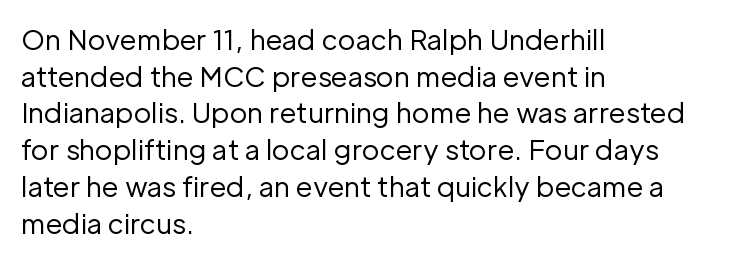
Q: Is the text bold? A: No.
Q: Is the text italic (slanted)? A: No, it is upright.
Q: Is the text underlined? A: No.
Q: How is the paragraph aligned? A: Left-aligned.
Q: Is the spacing between letters normal or unusually wide? A: Normal.
Q: Is the spacing between lines tight, normal or loose? A: Normal.
